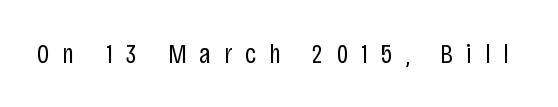
A sans-serif font was chosen for this passage. Style check: upright. Summary of weight: not heavy and not bold. The passage shown is not underscored anywhere. Substantial extra tracking has been applied to these lines. A typesetter would call this proportional, since set widths differ per character.
